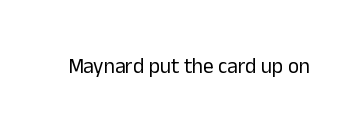
The image shows 21 px text type, upright; set normal letter spacing, not underlined.
